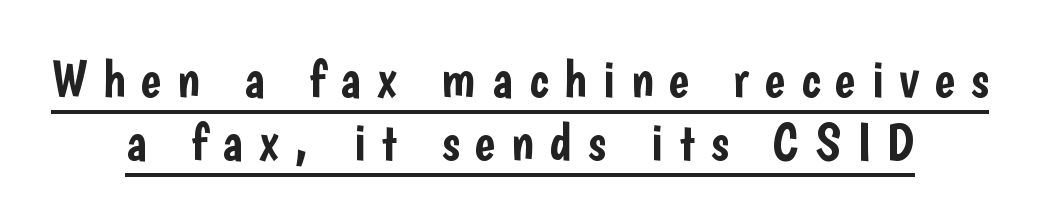
Q: Is the text italic (slanted)? A: No, it is upright.
Q: Is the typeface a serif or a sans-serif typeface? A: Sans-serif.
Q: Is the text underlined? A: Yes.
Q: Is the spacing between letters normal or unusually wide? A: Unusually wide.
Q: Width (condensed, normal, or wide)? A: Condensed.
Q: Stroke contrast? A: Low.
Q: x-height? A: Medium.
Q: Monospaced? A: No.
